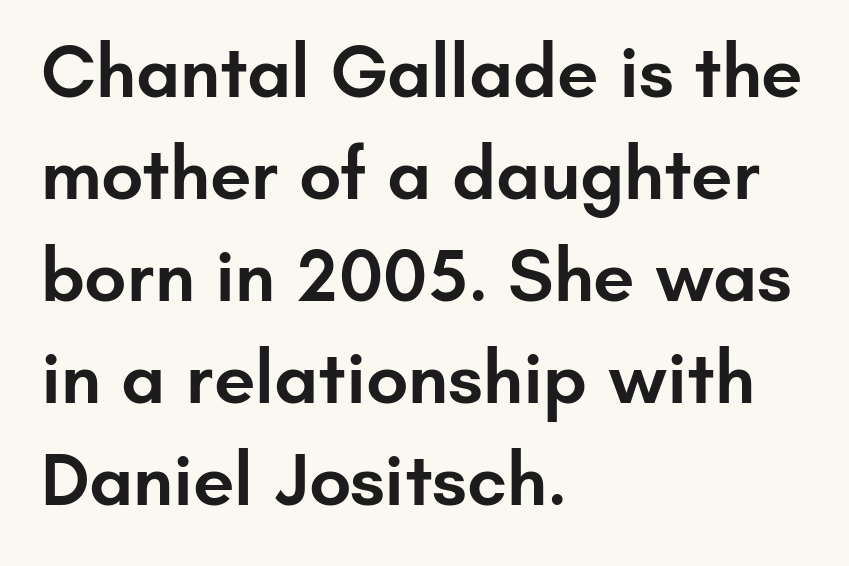
Q: Is the text bold? A: Semi-bold.
Q: Is the text italic (slanted)? A: No, it is upright.
Q: Is the typeface a serif or a sans-serif typeface? A: Sans-serif.
Q: Is the text underlined? A: No.
Q: How is the paragraph aligned? A: Left-aligned.
Q: Is the spacing between letters normal or unusually wide? A: Normal.
Q: Is the spacing between lines tight, normal or loose? A: Normal.
Q: Width (condensed, normal, or wide)? A: Normal.
Q: Stroke contrast? A: Low.
Q: x-height? A: Small.
Q: Monospaced? A: No.
